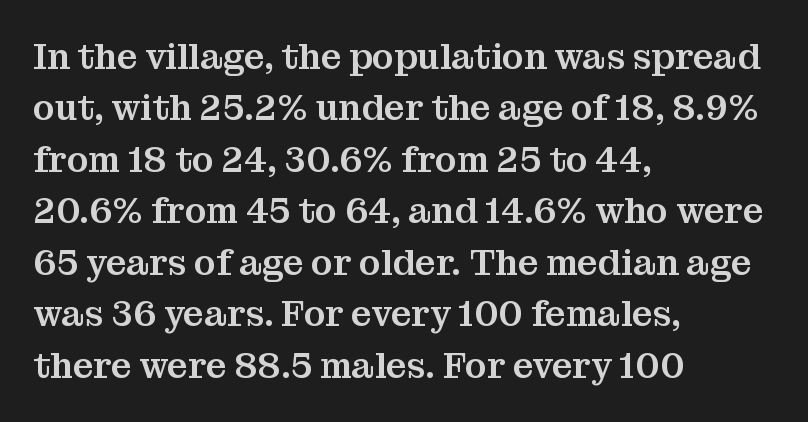
Q: Is the text italic (slanted)? A: No, it is upright.
Q: Is the typeface a serif or a sans-serif typeface? A: Serif.
Q: Is the text underlined? A: No.
Q: How is the paragraph aligned? A: Left-aligned.
Q: Is the spacing between letters normal or unusually wide? A: Normal.
Q: Is the spacing between lines tight, normal or loose? A: Normal.
Q: Width (condensed, normal, or wide)? A: Normal.
Q: Stroke contrast? A: Medium.
Q: x-height? A: Medium.
Q: Monospaced? A: No.
